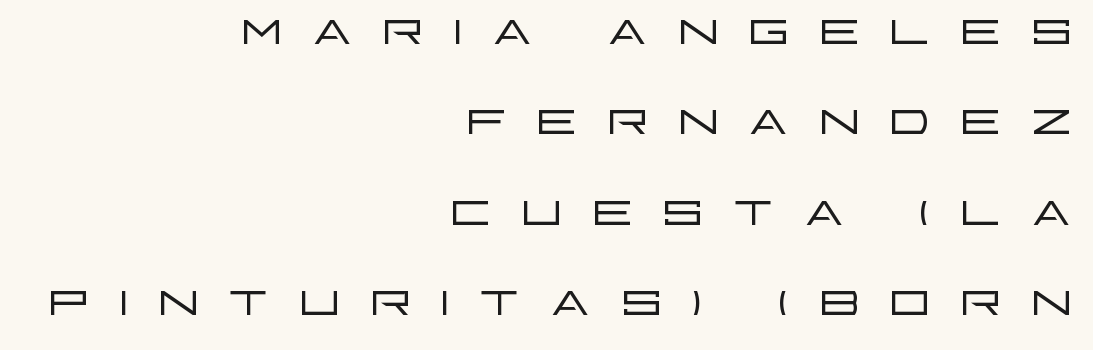
Q: Is the text bold? A: No.
Q: Is the text italic (slanted)? A: No, it is upright.
Q: Is the typeface a serif or a sans-serif typeface? A: Sans-serif.
Q: Is the text underlined? A: No.
Q: How is the paragraph aligned? A: Right-aligned.
Q: Is the spacing between letters normal or unusually wide? A: Unusually wide.
Q: Is the spacing between lines tight, normal or loose? A: Normal.
Q: Width (condensed, normal, or wide)? A: Wide.
Q: Stroke contrast? A: Low.
Q: x-height? A: Large.
Q: Monospaced? A: No.
